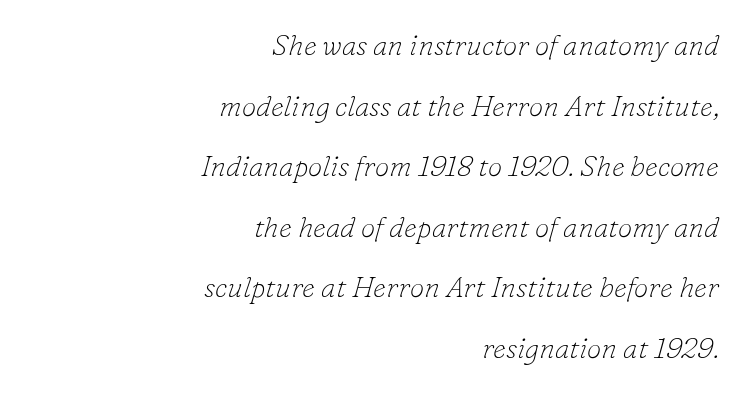
The image shows 29 px thin serif type, italic (leaning right); set right-aligned, loose line spacing (2.09x), normal letter spacing, not underlined; low stroke contrast and a small x-height.
